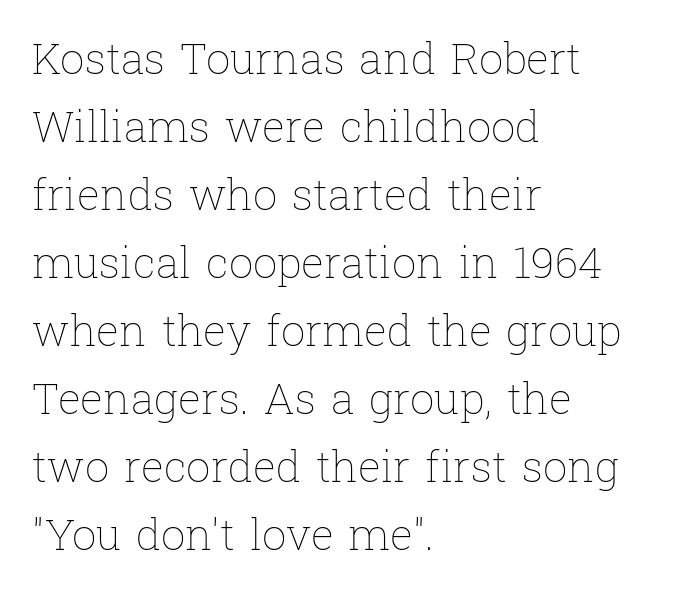
The image shows 43 px thin type, upright; set left-aligned, normal line spacing (1.58x), normal letter spacing, not underlined; low stroke contrast and a medium x-height.
